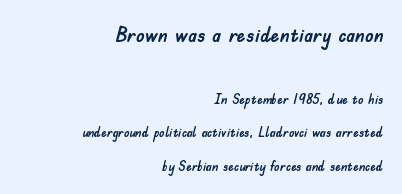
Q: Is the text italic (slanted)? A: Yes.
Q: Is the text underlined? A: No.
Q: How is the paragraph aligned? A: Right-aligned.
Q: Is the spacing between letters normal or unusually wide? A: Normal.
Q: Is the spacing between lines tight, normal or loose? A: Loose.
Q: Which block of text is set in a larger size, the first (top) or the second (bottom)? A: The first (top) one.
